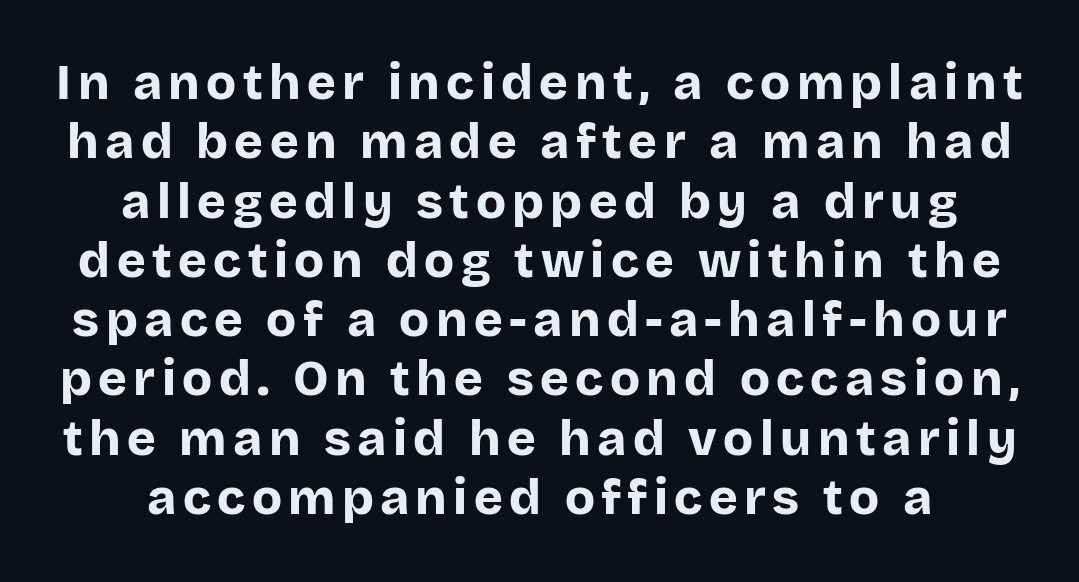
Q: Is the text bold? A: Yes.
Q: Is the text italic (slanted)? A: No, it is upright.
Q: Is the typeface a serif or a sans-serif typeface? A: Sans-serif.
Q: Is the text underlined? A: No.
Q: Width (condensed, normal, or wide)? A: Normal.
Q: Stroke contrast? A: Low.
Q: x-height? A: Large.
Q: Monospaced? A: No.
